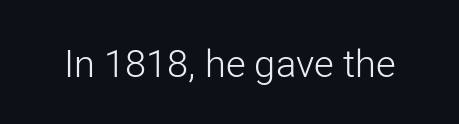
{"serif": "no", "italic": "no", "bold": "no", "weight": "light", "width": "normal", "stroke_contrast": "low", "x_height": "medium", "monospaced": "no", "underline": "no", "letter_spacing": "normal", "letter_spacing_em": 0.0, "glyph_px": 38}
